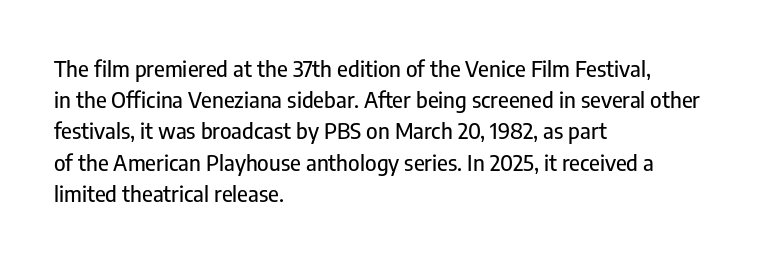
Q: Is the text italic (slanted)? A: No, it is upright.
Q: Is the text underlined? A: No.
Q: How is the paragraph aligned? A: Left-aligned.
Q: Is the spacing between letters normal or unusually wide? A: Normal.
Q: Is the spacing between lines tight, normal or loose? A: Normal.
